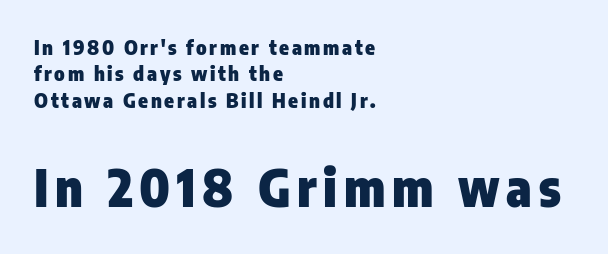
This rendering employs a face without finishing strokes, i.e., a sans-serif. This is roman type, the default non-slanted kind. The lines in this sample share a left origin and differ only in where they stop. The rendering uses a moderate line-height, typical for paragraphs. Check the space under the baseline: it is left empty. Which of the two is more prominent by size? The second, at the bottom.
